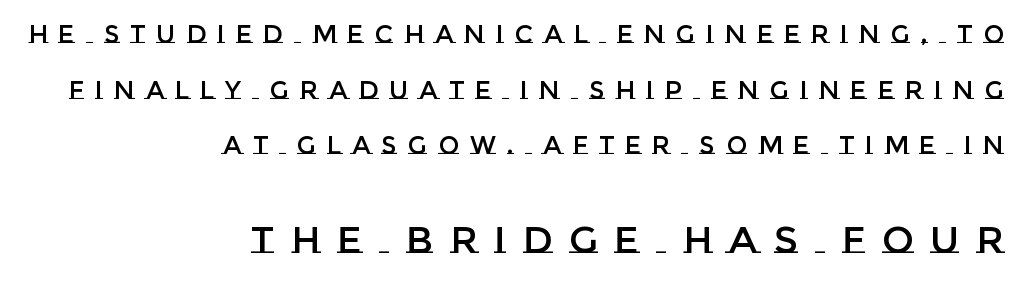
The ragged edge is on the left, which tells us the setting is flush right. Spacing verdict: proportional, widths tailored to each character. The letters in the lower block stand taller than those in the block above. Ordinary non-slanted type is in use.
